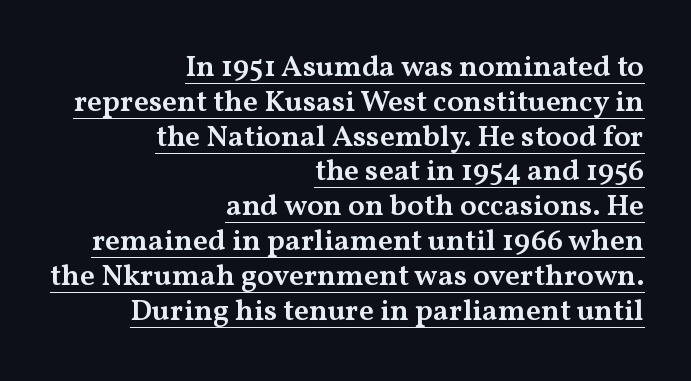
Q: Is the text bold? A: Semi-bold.
Q: Is the text italic (slanted)? A: No, it is upright.
Q: Is the typeface a serif or a sans-serif typeface? A: Serif.
Q: Is the text underlined? A: Yes.
Q: How is the paragraph aligned? A: Right-aligned.
Q: Is the spacing between letters normal or unusually wide? A: Normal.
Q: Width (condensed, normal, or wide)? A: Wide.
Q: Stroke contrast? A: Medium.
Q: x-height? A: Medium.
Q: Monospaced? A: No.
